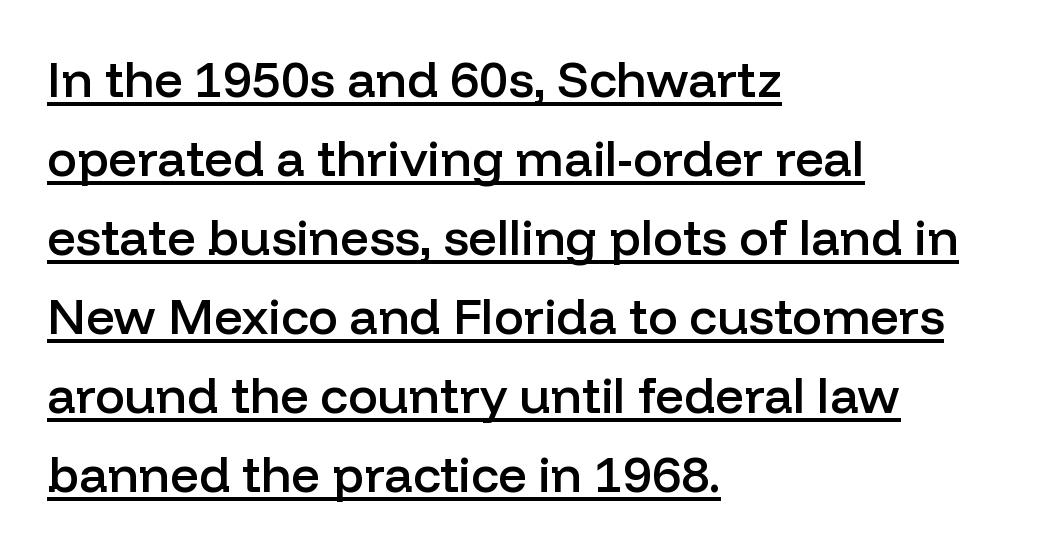
The image shows 50 px semibold sans-serif type, upright; set left-aligned, normal line spacing (1.58x), normal letter spacing, underlined; low stroke contrast and a medium x-height.
